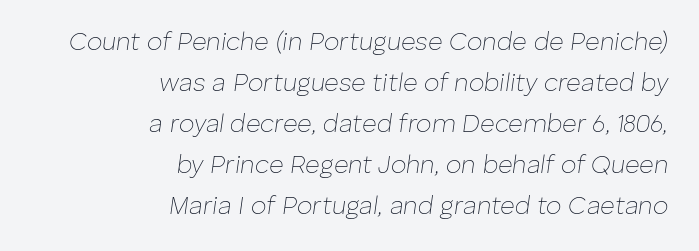
The image shows 25 px text type, italic (leaning right); set right-aligned, normal line spacing (1.64x), normal letter spacing, not underlined.
